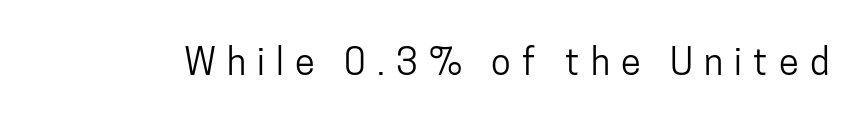
Words float on clear page, feet unadorned. The face used here is proportionally spaced, like ordinary book or web type. Is this a sans? Yes — the strokes have no serifs. Honestly, the letter spacing is so wide it's the main thing you notice.
